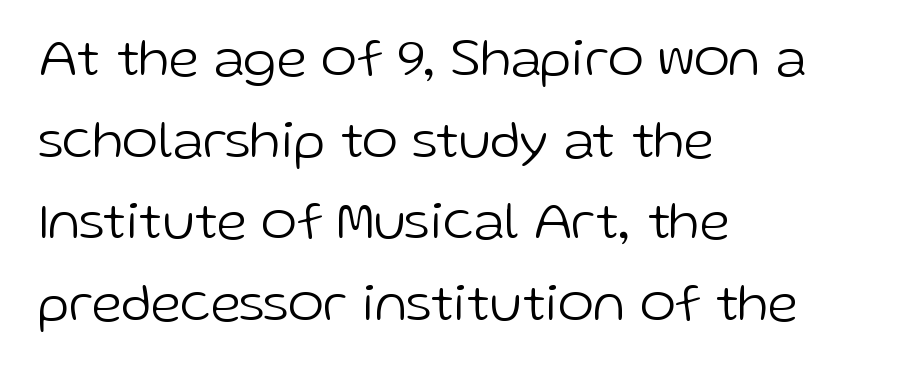
{"serif": "no", "italic": "no", "bold": "no", "weight": "light", "width": "normal", "stroke_contrast": "low", "x_height": "medium", "monospaced": "no", "underline": "no", "align": "left", "line_spacing": "normal", "line_spacing_ratio": 1.51, "letter_spacing": "normal", "letter_spacing_em": 0.0, "glyph_px": 54}
